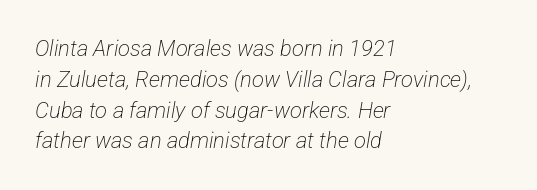
Q: Is the text bold? A: No.
Q: Is the text underlined? A: No.
Q: How is the paragraph aligned? A: Left-aligned.
Q: Is the spacing between letters normal or unusually wide? A: Normal.
Q: Is the spacing between lines tight, normal or loose? A: Normal.
